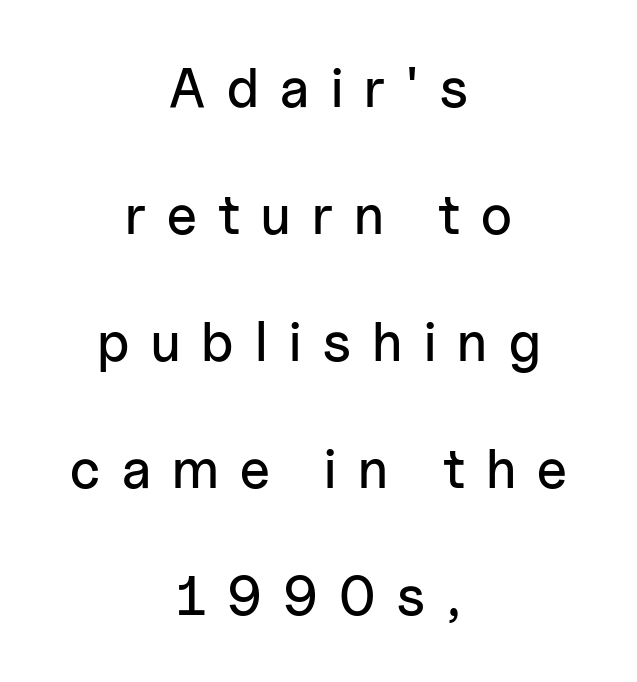
A roman cut, with each character standing at attention. Nobody drew a line under any word here. Grotesque or geometric, the face here clearly has no serifs. Each line is balanced around a shared central axis. You could not count columns in this text — the font is proportionally spaced. Line spacing here is loose.
